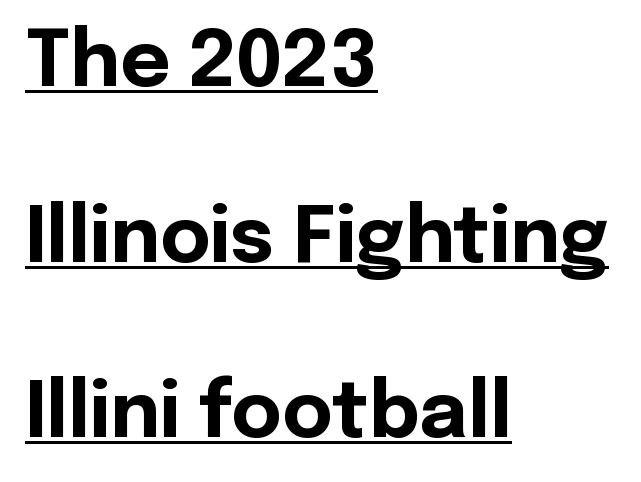
{"serif": "no", "italic": "no", "bold": "yes", "weight": "bold", "width": "normal", "x_height": "medium", "monospaced": "no", "underline": "yes", "align": "left", "line_spacing": "loose", "line_spacing_ratio": 2.28, "letter_spacing": "normal", "letter_spacing_em": 0.0, "glyph_px": 77}
